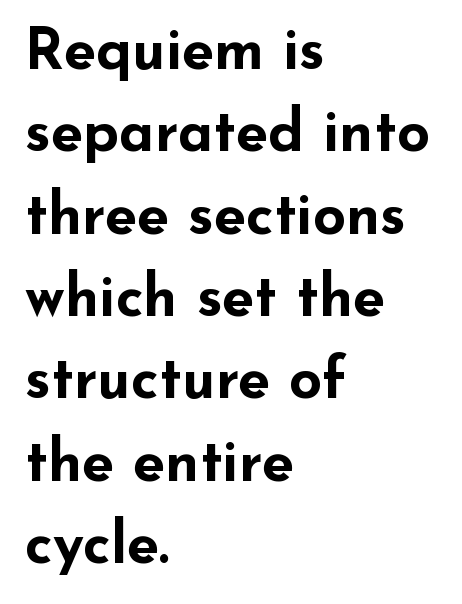
The paragraph has a hard left edge and a soft right edge. Does extra space separate the letters? No, they use regular spacing. This rendering features lettering with no underline. The rendering shows plain stroke endings on the letterforms — a sans-serif design. Do the characters align in a grid? No, the font is proportional.
